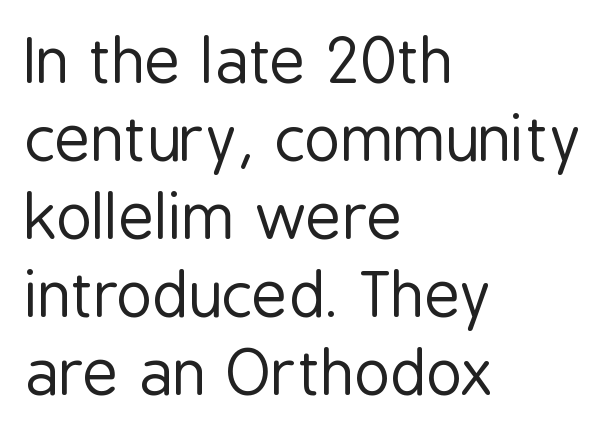
Q: Is the text bold? A: No.
Q: Is the text italic (slanted)? A: No, it is upright.
Q: Is the typeface a serif or a sans-serif typeface? A: Sans-serif.
Q: Is the text underlined? A: No.
Q: How is the paragraph aligned? A: Left-aligned.
Q: Is the spacing between letters normal or unusually wide? A: Normal.
Q: Is the spacing between lines tight, normal or loose? A: Normal.
Q: Width (condensed, normal, or wide)? A: Condensed.
Q: Stroke contrast? A: Low.
Q: x-height? A: Medium.
Q: Monospaced? A: No.
